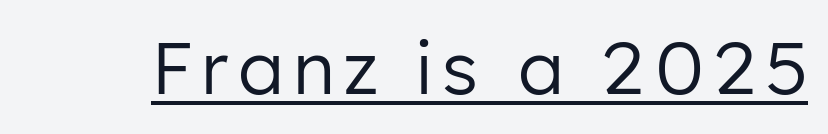
The image shows 73 px regular-weight sans-serif type, upright; set underlined; low stroke contrast and a medium x-height.
